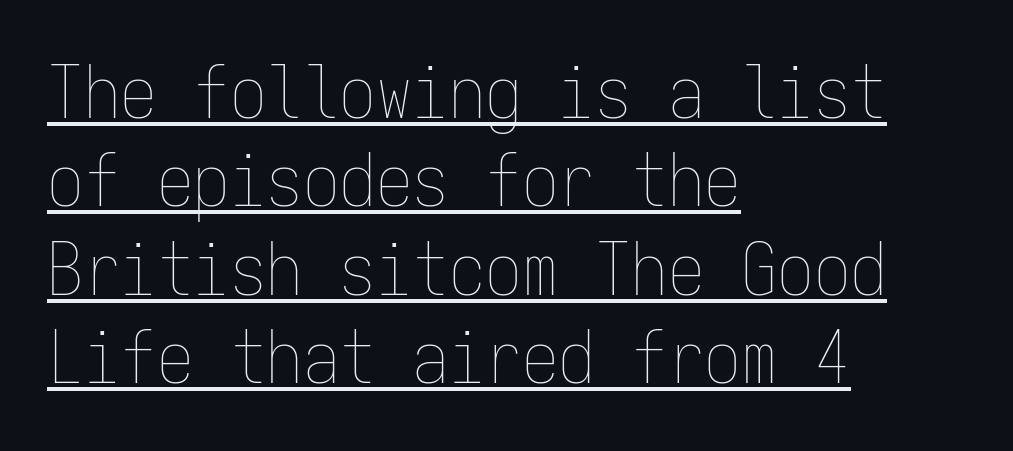
The image shows 73 px thin, condensed type, upright, monospaced; set left-aligned, line spacing 1.21x, normal letter spacing, underlined; low stroke contrast and a medium x-height.
